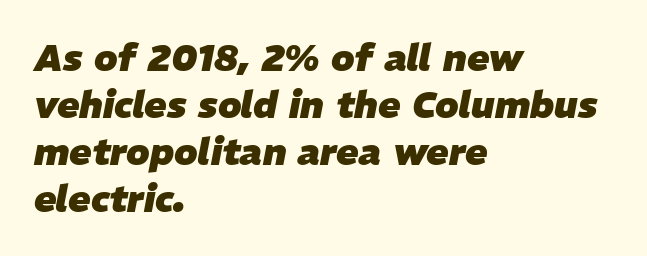
The image shows 37 px heavy type, italic (leaning right); set left-aligned, normal line spacing (1.27x), normal letter spacing, not underlined; low stroke contrast and a medium x-height.
